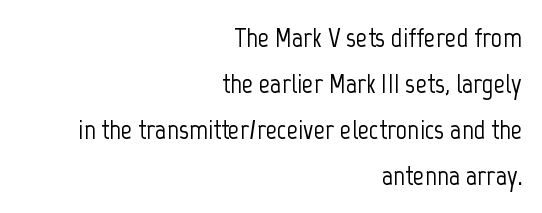
The image shows 28 px condensed sans-serif type, upright; set right-aligned, normal line spacing (1.64x), normal letter spacing, not underlined; low stroke contrast and a medium x-height.
